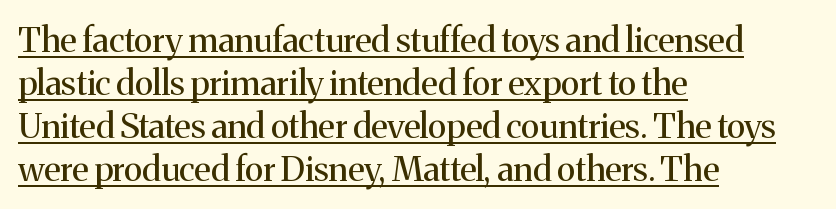
The image shows 34 px regular-weight serif type, upright; set left-aligned, normal line spacing (1.26x), normal letter spacing, underlined; medium stroke contrast and a medium x-height.
